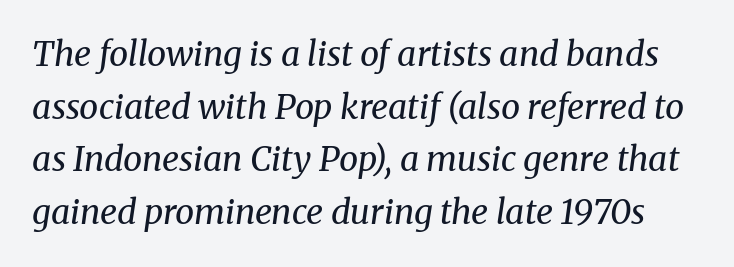
The image shows 34 px regular-weight serif type, italic (leaning right); set normal line spacing (1.55x), normal letter spacing, not underlined; medium stroke contrast and a medium x-height.
